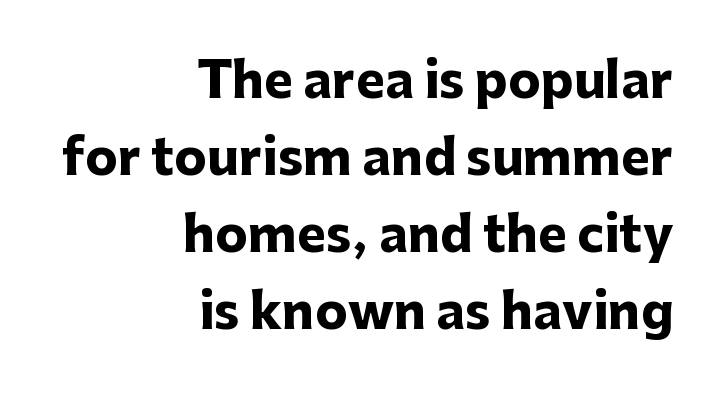
Strokes here are thick enough to call this a true bold. Looks like regular typesetting: each glyph gets only the width it needs. Underlining? Definitely not there. These lines keep a tight, regular rhythm from letter to letter. Serifs: no, the terminals of the letterforms are clean.
